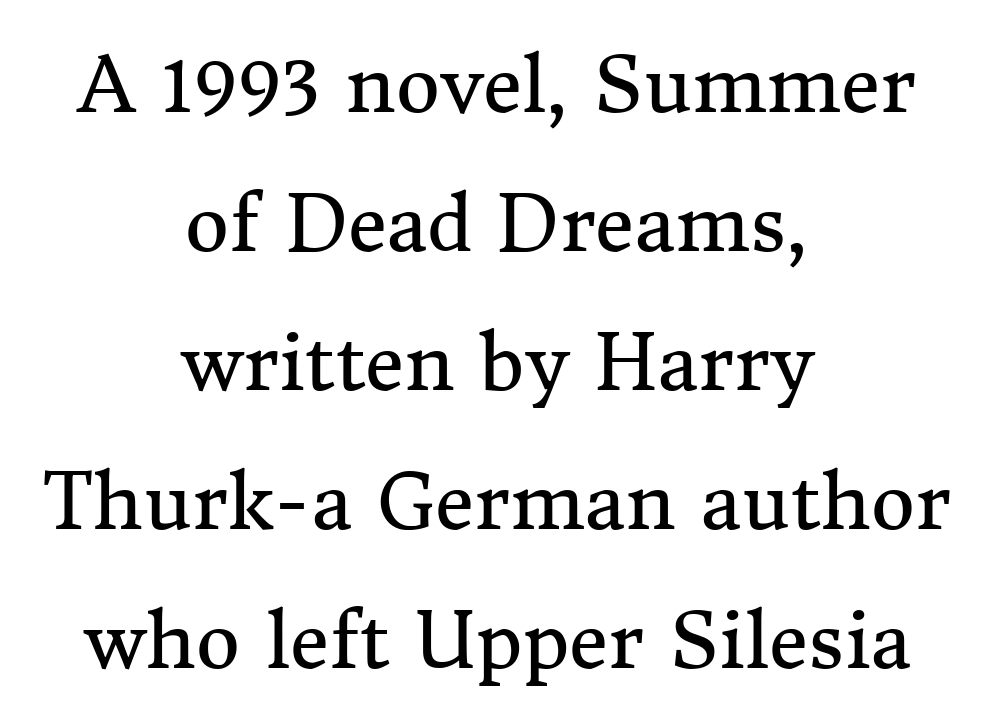
Q: Is the text bold? A: No.
Q: Is the text italic (slanted)? A: No, it is upright.
Q: Is the typeface a serif or a sans-serif typeface? A: Serif.
Q: Is the text underlined? A: No.
Q: How is the paragraph aligned? A: Centered.
Q: Is the spacing between letters normal or unusually wide? A: Normal.
Q: Width (condensed, normal, or wide)? A: Normal.
Q: Stroke contrast? A: Medium.
Q: x-height? A: Medium.
Q: Monospaced? A: No.
